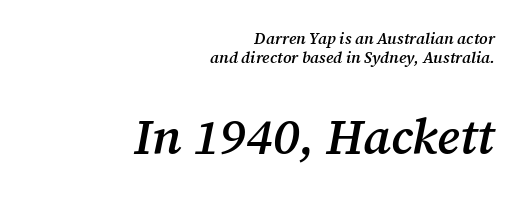
The text was rendered using a seriffed face with decorative stroke endings. These lines carry some extra weight — a demibold, not a full bold. Only glyphs here, with clear space below each row. Compared with ordinary roman type, these characters are visibly tilted. Looks like regular typesetting: each glyph gets only the width it needs. The tracking reads as untouched default to a designer's eye.
